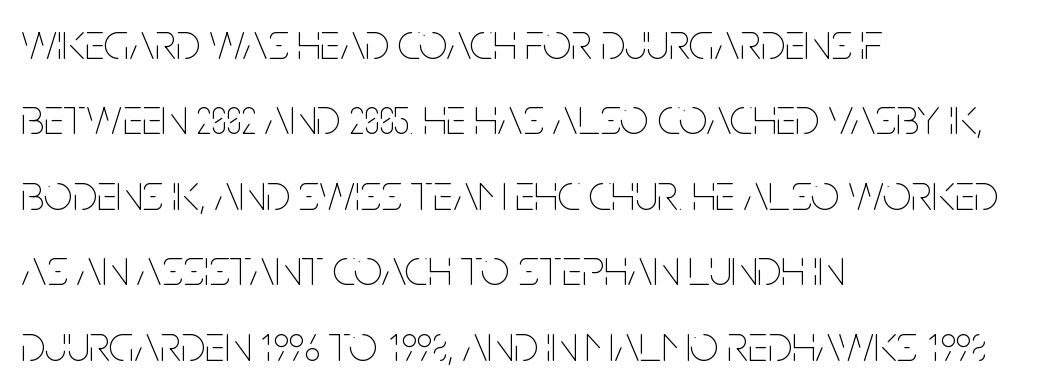
The paragraph has a hard left edge and a soft right edge. Spacing between characters is what you'd get straight out of the box. Honestly, the row spacing looks completely unremarkable. Characters remain perfectly vertical along every line. A quiet, ordinary-to-light weight characterises the typeface.
